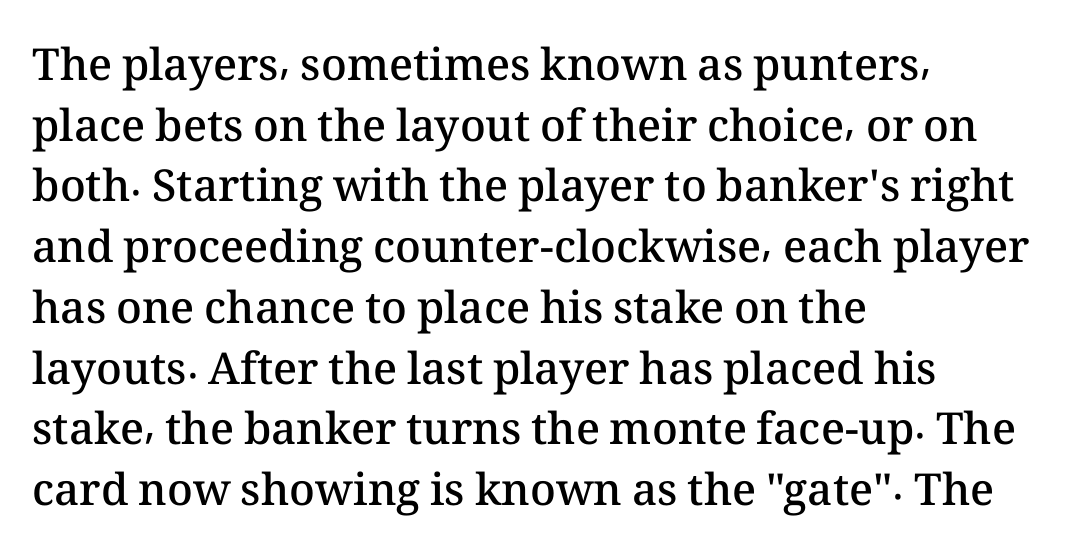
{"italic": "no", "bold": "semi", "weight": "semibold", "width": "normal", "stroke_contrast": "medium", "x_height": "medium", "monospaced": "no", "underline": "no", "align": "left", "line_spacing": "normal", "line_spacing_ratio": 1.38, "letter_spacing": "normal", "letter_spacing_em": 0.0, "glyph_px": 44}
